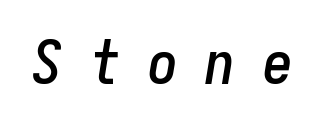
The image shows 60 px condensed type, italic (leaning right), monospaced; set unusually wide letter spacing (+0.46 em), not underlined; low stroke contrast and a medium x-height.
